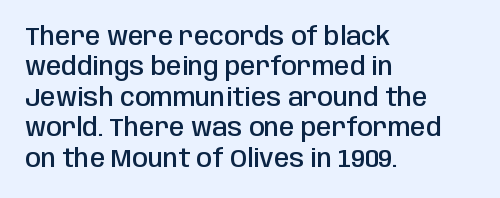
The image shows 25 px text type, upright; set left-aligned, line spacing 1.22x, normal letter spacing, not underlined.
